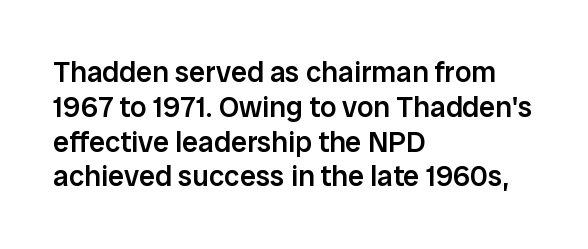
The image shows 29 px semibold sans-serif type, upright; set left-aligned, line spacing 1.2x, normal letter spacing, not underlined; low stroke contrast and a medium x-height.
